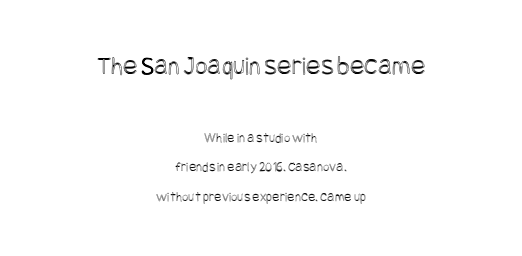
Q: Is the text italic (slanted)? A: No, it is upright.
Q: Is the text underlined? A: No.
Q: How is the paragraph aligned? A: Centered.
Q: Is the spacing between letters normal or unusually wide? A: Normal.
Q: Is the spacing between lines tight, normal or loose? A: Loose.
Q: Which block of text is set in a larger size, the first (top) or the second (bottom)? A: The first (top) one.
